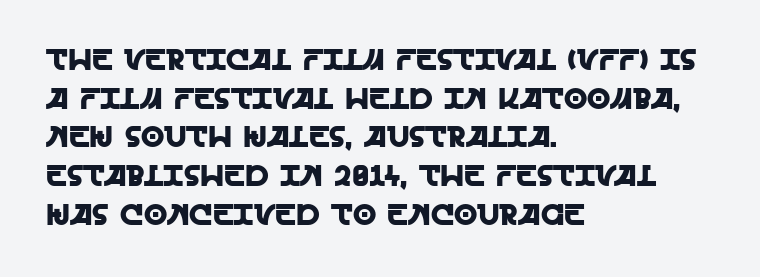
{"serif": "no", "italic": "no", "width": "normal", "x_height": "large", "monospaced": "no", "underline": "no", "align": "left", "line_spacing": "normal", "line_spacing_ratio": 1.29, "letter_spacing": "normal", "letter_spacing_em": 0.0, "glyph_px": 30}
